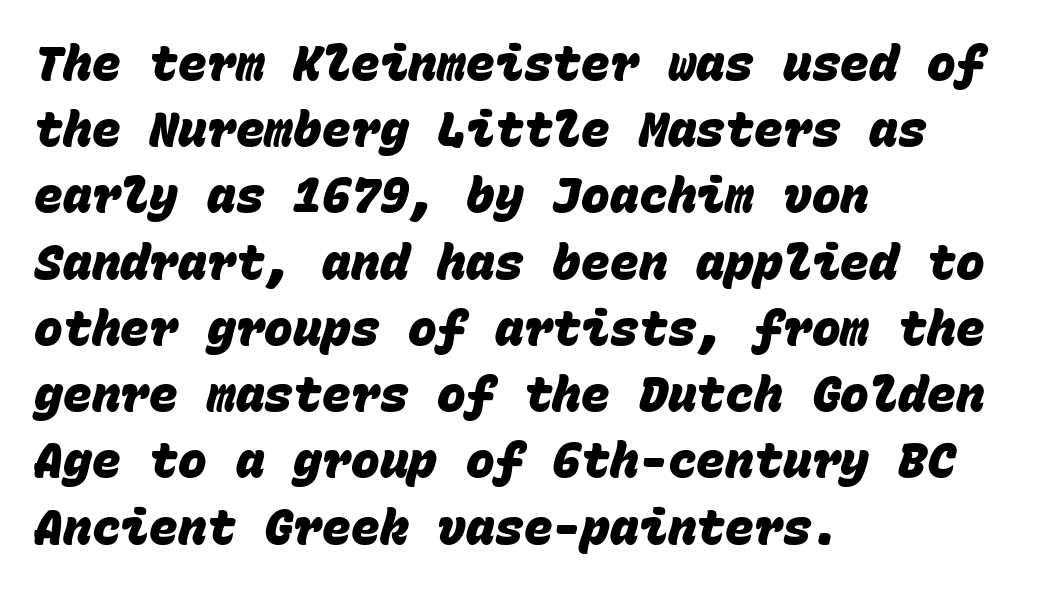
Q: Is the text bold? A: Yes.
Q: Is the typeface a serif or a sans-serif typeface? A: Sans-serif.
Q: Is the text underlined? A: No.
Q: How is the paragraph aligned? A: Left-aligned.
Q: Is the spacing between letters normal or unusually wide? A: Normal.
Q: Is the spacing between lines tight, normal or loose? A: Normal.
Q: Width (condensed, normal, or wide)? A: Normal.
Q: Stroke contrast? A: Low.
Q: x-height? A: Large.
Q: Monospaced? A: Yes.
